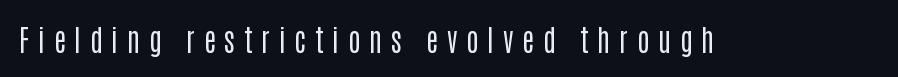
Look at the tracking — it's clearly loosened, letters drifting apart. Is the stroke heavy? The answer is a plain regular-or-lighter. Vertical strokes here are truly vertical. The typeface chosen for these lines omits serifs.
